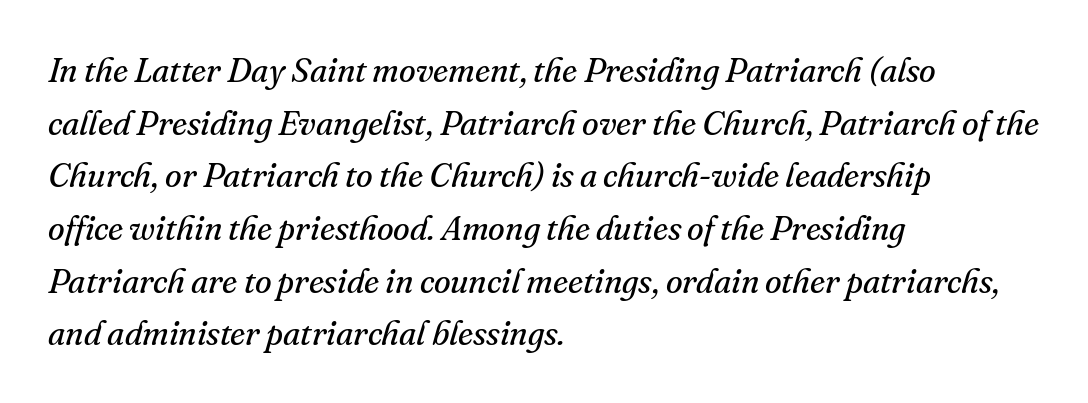
The image shows 34 px regular-weight serif type, italic (leaning right); set left-aligned, normal line spacing (1.55x), normal letter spacing, not underlined; medium stroke contrast and a small x-height.
